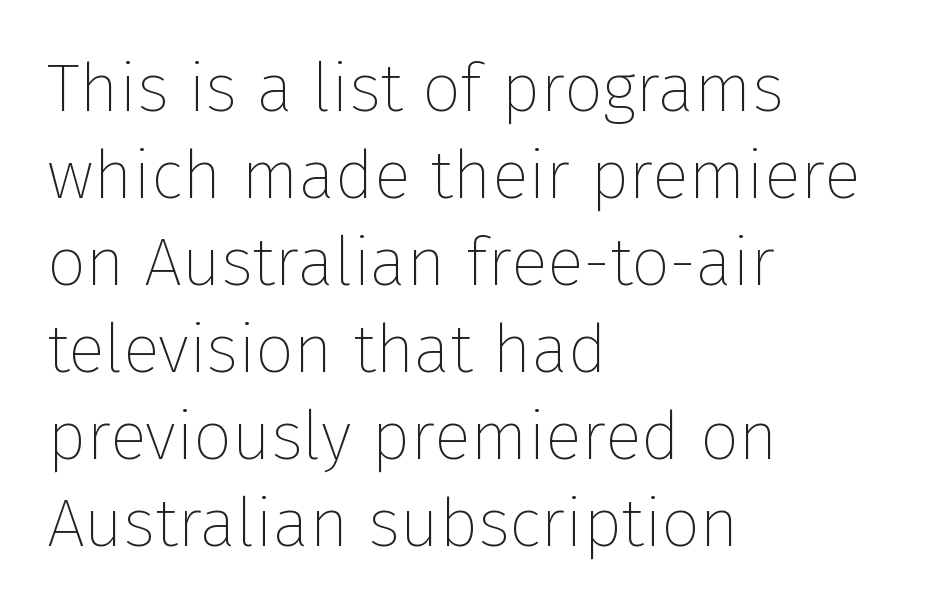
Q: Is the text bold? A: No.
Q: Is the text italic (slanted)? A: No, it is upright.
Q: Is the typeface a serif or a sans-serif typeface? A: Sans-serif.
Q: Is the text underlined? A: No.
Q: How is the paragraph aligned? A: Left-aligned.
Q: Is the spacing between letters normal or unusually wide? A: Normal.
Q: Is the spacing between lines tight, normal or loose? A: Normal.
Q: Width (condensed, normal, or wide)? A: Normal.
Q: Stroke contrast? A: Low.
Q: x-height? A: Medium.
Q: Monospaced? A: No.
